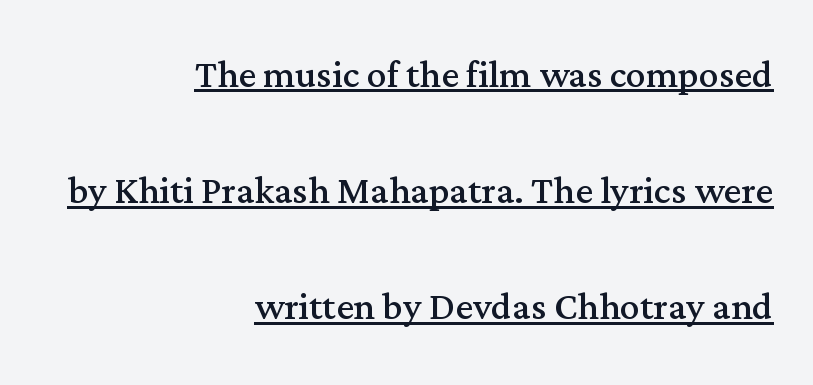
The image shows 49 px regular-weight serif type, upright; set right-aligned, loose line spacing (2.37x), normal letter spacing, underlined; medium stroke contrast and a medium x-height.
